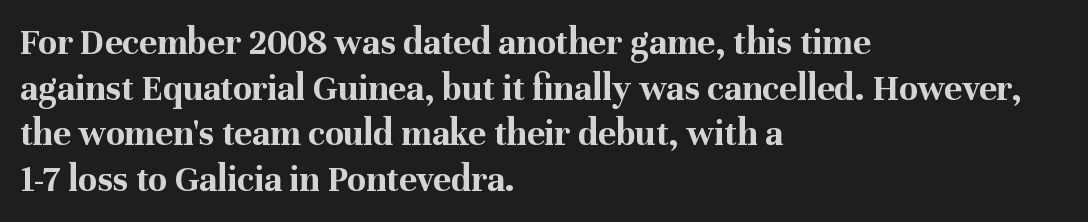
Each line starts at the same left margin while the right side varies. Regarding serifs, this sample has them. Is the type bold? Yes — the strokes are clearly thick and heavy. The letters stand straight up with perfectly vertical stems. Nothing unusual about the tracking: characters are spaced as the font intends. Is this a fixed-width face? No — the glyphs have proportional, varying widths.
